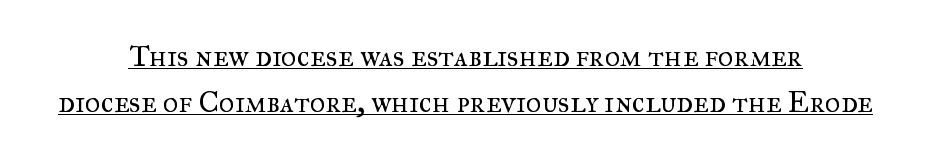
Short and long lines alike share a common midpoint. Ordinary non-slanted type is in use. This sample has the flowing, uneven cadence of proportional lettering. Weight: regular or lighter. Little horizontal feet cap the strokes, marking this as serif type.
